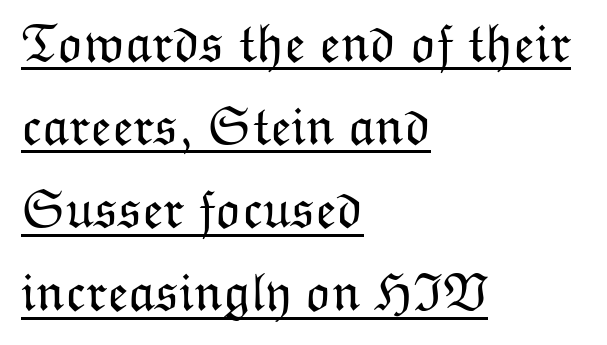
The image shows 54 px light type, upright; set left-aligned, normal line spacing (1.54x), normal letter spacing, underlined; low stroke contrast and a medium x-height.
